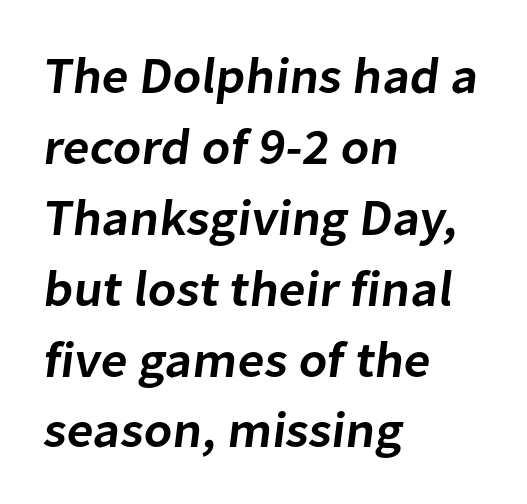
Q: Is the text bold? A: Semi-bold.
Q: Is the typeface a serif or a sans-serif typeface? A: Sans-serif.
Q: Is the text underlined? A: No.
Q: How is the paragraph aligned? A: Left-aligned.
Q: Is the spacing between letters normal or unusually wide? A: Normal.
Q: Is the spacing between lines tight, normal or loose? A: Normal.
Q: Width (condensed, normal, or wide)? A: Normal.
Q: Stroke contrast? A: Low.
Q: x-height? A: Medium.
Q: Monospaced? A: No.
